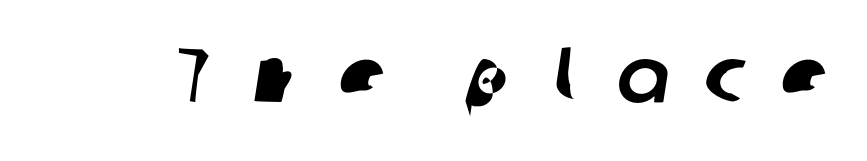
Q: Is the typeface a serif or a sans-serif typeface? A: Sans-serif.
Q: Is the text underlined? A: No.
Q: Is the spacing between letters normal or unusually wide? A: Unusually wide.
Q: Width (condensed, normal, or wide)? A: Normal.
Q: Stroke contrast? A: Low.
Q: x-height? A: Medium.
Q: Monospaced? A: No.
